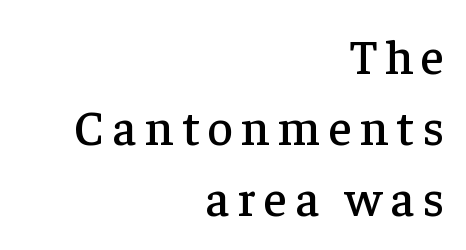
Q: Is the text italic (slanted)? A: No, it is upright.
Q: Is the typeface a serif or a sans-serif typeface? A: Serif.
Q: Is the text underlined? A: No.
Q: How is the paragraph aligned? A: Right-aligned.
Q: Is the spacing between lines tight, normal or loose? A: Normal.
Q: Width (condensed, normal, or wide)? A: Normal.
Q: Stroke contrast? A: Low.
Q: x-height? A: Medium.
Q: Monospaced? A: No.
